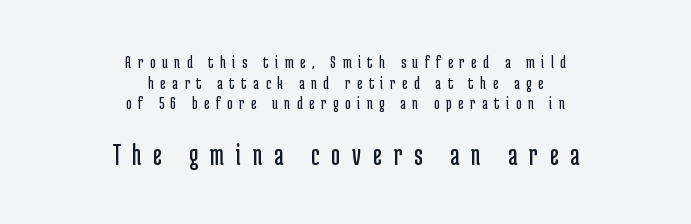
The image shows 31 px regular-weight, condensed sans-serif type, upright; set centered, tight line spacing (1.14x), unusually wide letter spacing (+0.38 em), not underlined; the second (bottom) block is 1.72x larger; low stroke contrast and a medium x-height.
